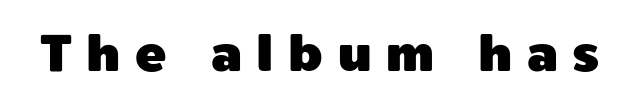
The image shows 52 px sans-serif type, upright; set unusually wide letter spacing (+0.28 em), not underlined; a medium x-height.
